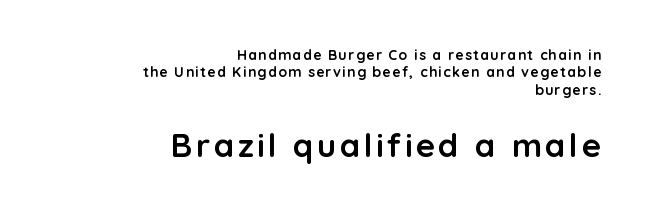
Q: Is the text bold? A: Yes.
Q: Is the text italic (slanted)? A: No, it is upright.
Q: Is the typeface a serif or a sans-serif typeface? A: Sans-serif.
Q: Is the text underlined? A: No.
Q: How is the paragraph aligned? A: Right-aligned.
Q: Which block of text is set in a larger size, the first (top) or the second (bottom)? A: The second (bottom) one.
Q: Width (condensed, normal, or wide)? A: Normal.
Q: Stroke contrast? A: Low.
Q: x-height? A: Medium.
Q: Monospaced? A: No.
